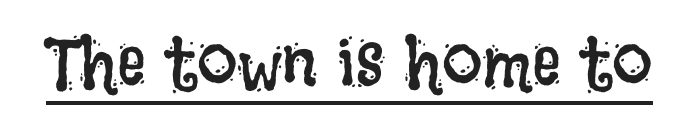
{"italic": "no", "bold": "no", "weight": "regular", "width": "condensed", "stroke_contrast": "low", "x_height": "large", "monospaced": "no", "underline": "yes", "letter_spacing": "normal", "letter_spacing_em": 0.0, "glyph_px": 72}
